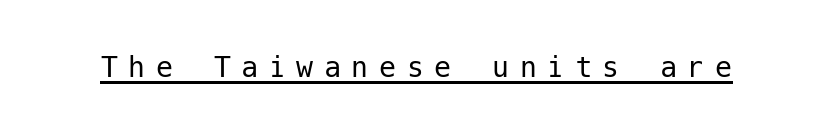
Is this a heavy cut? Hardly; it is regular or lighter. Stroke terminals: plain, sans-serif. Look at the tracking — it's clearly loosened, letters drifting apart. Italic? Not at all — the glyphs are vertical. Students, observe the line beneath the letters — that is underlining.
